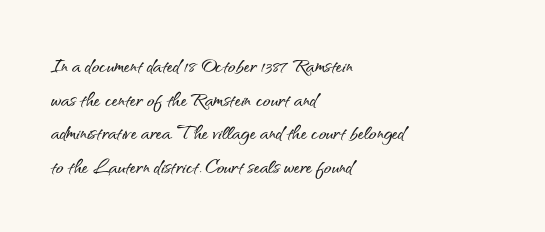
Caption: multi-line text, flush left, ragged right. What stands out about the letter spacing? Nothing — it is the standard amount. Has an underline been added? It has not. This block has exactly the height ordinary leading produces.
